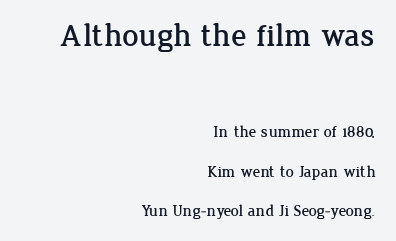
The space between consecutive lines is lavish. Decoration check: the copy has no underline. Which of the two is more prominent by size? The first, at the top. The lines are quadded right. Small tapered or slab feet sit at the stroke ends, so this counts as serif.
